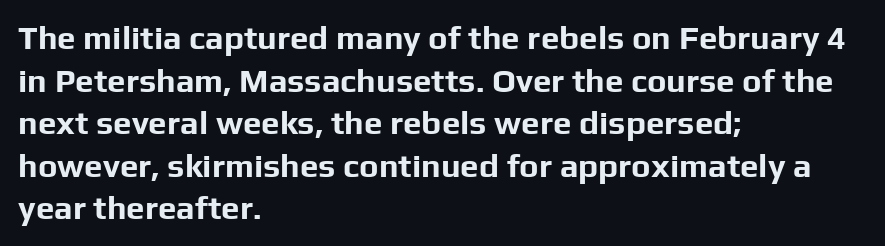
{"serif": "no", "italic": "no", "bold": "yes", "weight": "bold", "width": "normal", "stroke_contrast": "low", "x_height": "medium", "monospaced": "no", "underline": "no", "align": "left", "line_spacing": "normal", "line_spacing_ratio": 1.29, "letter_spacing": "normal", "letter_spacing_em": 0.0, "glyph_px": 33}
